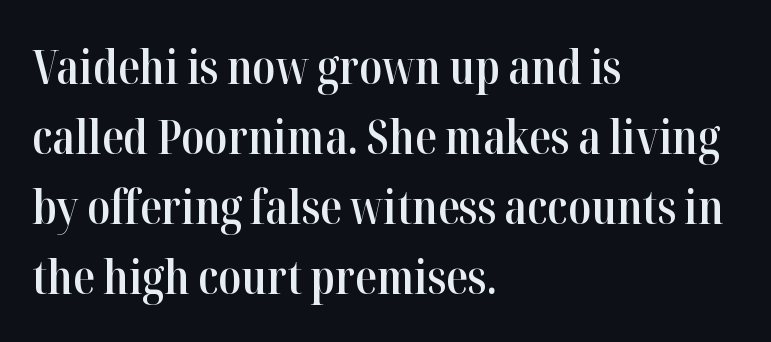
The image shows 48 px semibold, condensed serif type, upright; set left-aligned, normal line spacing (1.46x), normal letter spacing, not underlined; high stroke contrast and a medium x-height.
